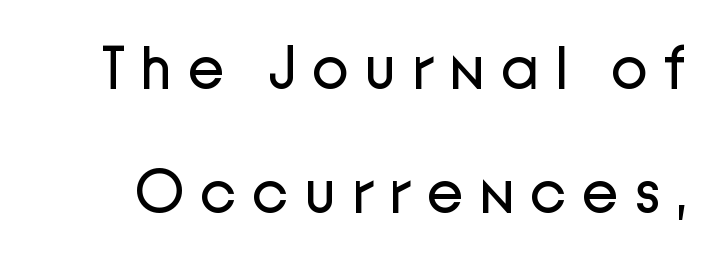
The image shows 61 px regular-weight sans-serif type, upright; set loose line spacing (2.03x), unusually wide letter spacing (+0.25 em), not underlined; low stroke contrast and a medium x-height.
